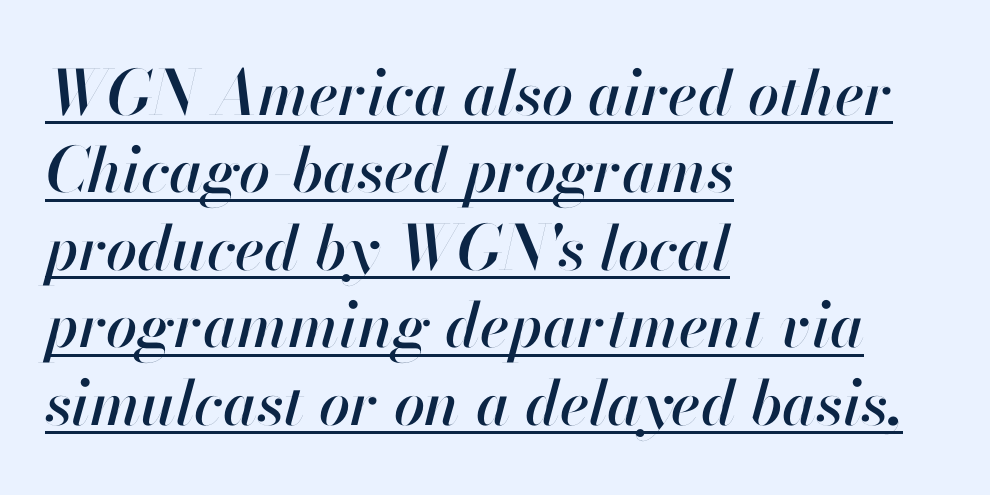
{"italic": "yes", "lean": "right", "slant_degrees": 13, "width": "normal", "stroke_contrast": "high", "x_height": "small", "monospaced": "no", "underline": "yes", "align": "left", "line_spacing": "normal", "line_spacing_ratio": 1.25, "letter_spacing": "normal", "letter_spacing_em": 0.0, "glyph_px": 62}
